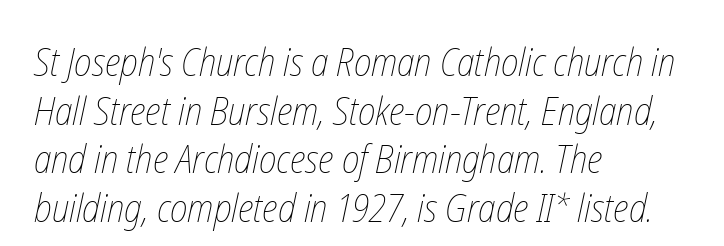
Horizontal alignment here is leftward, the default for most running prose. Beneath every word, the page is bare. Between one letter and the next there's only the usual sliver of space. Spacing verdict: proportional, widths tailored to each character.
